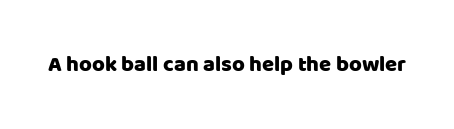
The image shows 22 px text type, upright; set normal letter spacing, not underlined.
